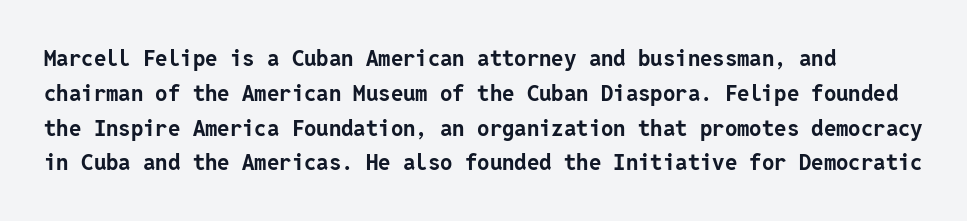
Q: Is the text bold? A: Yes.
Q: Is the text italic (slanted)? A: No, it is upright.
Q: Is the text underlined? A: No.
Q: Is the spacing between letters normal or unusually wide? A: Normal.
Q: Is the spacing between lines tight, normal or loose? A: Normal.
